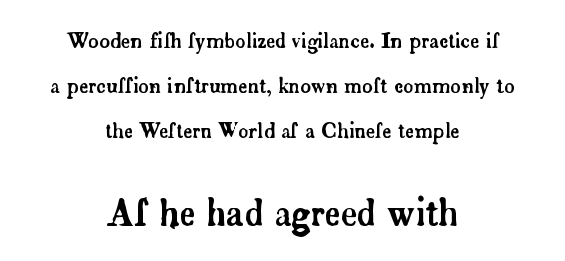
Q: Is the text italic (slanted)? A: No, it is upright.
Q: Is the typeface a serif or a sans-serif typeface? A: Serif.
Q: Is the text underlined? A: No.
Q: How is the paragraph aligned? A: Centered.
Q: Is the spacing between letters normal or unusually wide? A: Normal.
Q: Is the spacing between lines tight, normal or loose? A: Loose.
Q: Which block of text is set in a larger size, the first (top) or the second (bottom)? A: The second (bottom) one.
Q: Width (condensed, normal, or wide)? A: Normal.
Q: Stroke contrast? A: Low.
Q: x-height? A: Small.
Q: Monospaced? A: No.
